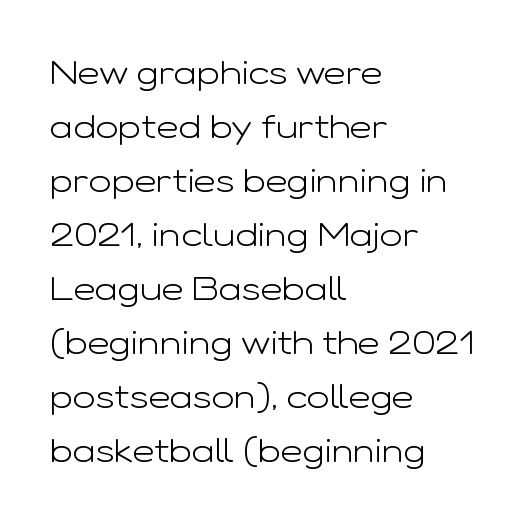
The passage shown has conventional tracking throughout. Vertically, the passage feels balanced, rows spaced as you'd expect. Descenders are the only things crossing below the line. The face used here is proportionally spaced, like ordinary book or web type. Notice how the stems are strictly vertical — no italics here. Nothing heavy about these letters — not bold at all.
